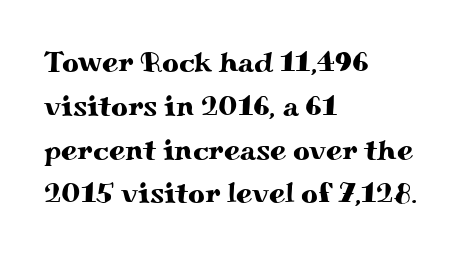
The image shows 29 px wide serif type, upright; set left-aligned, normal line spacing (1.51x), normal letter spacing, not underlined; medium stroke contrast and a small x-height.
